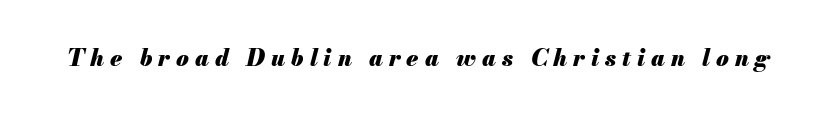
The image shows 23 px bold type, italic (leaning right); set unusually wide letter spacing (+0.26 em), not underlined.
